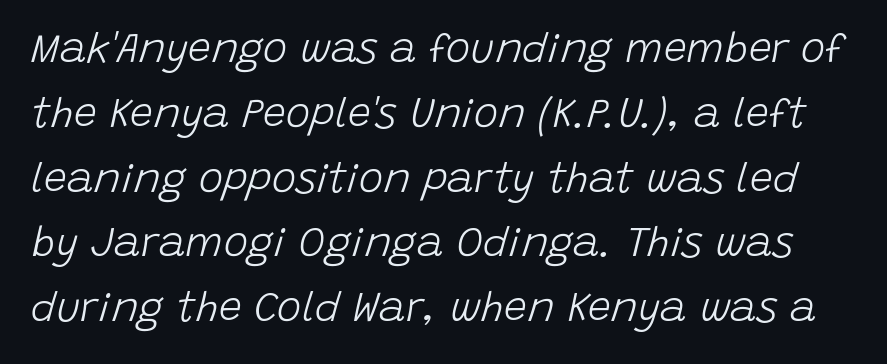
{"italic": "yes", "lean": "right", "slant_degrees": 15, "bold": "no", "weight": "light", "width": "normal", "stroke_contrast": "low", "x_height": "large", "monospaced": "no", "underline": "no", "line_spacing": "normal", "line_spacing_ratio": 1.58, "letter_spacing": "normal", "letter_spacing_em": 0.0, "glyph_px": 41}
